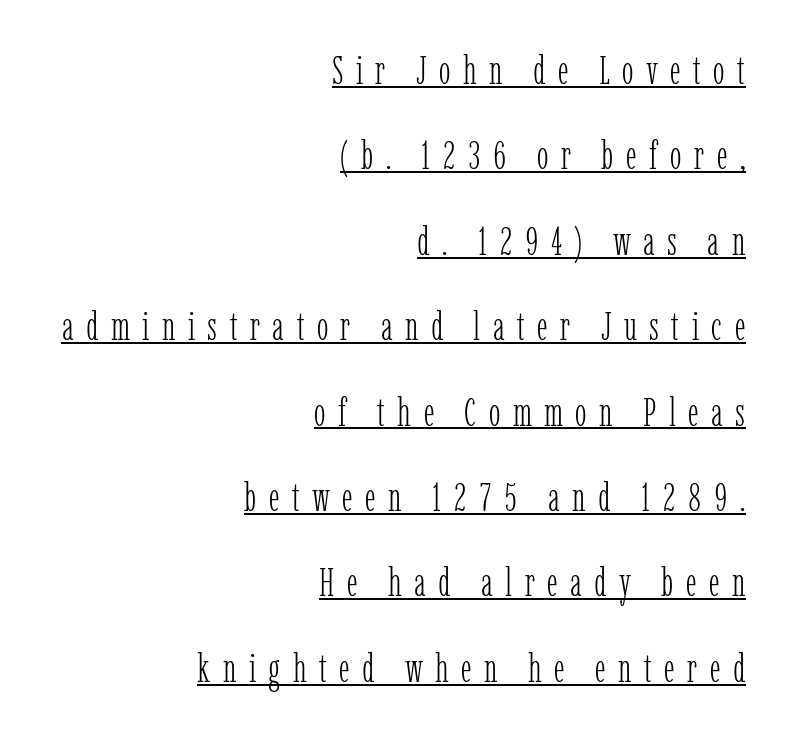
When letters stand straight like this, we call the style roman or upright. Teacher's note: observe the even right margin — that is flush-right alignment. This sample has the flowing, uneven cadence of proportional lettering. Little horizontal feet cap the strokes, marking this as serif type.
